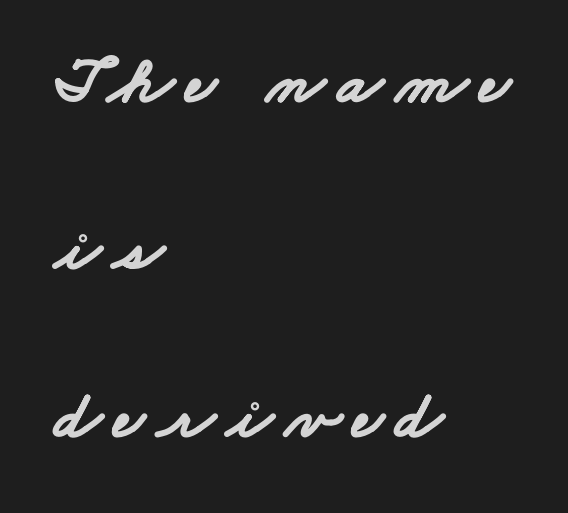
Character widths vary here, with narrow letters taking less room than wide ones. These lines stack with their left ends in a neat column. A typesetter would label this face a sans. How heavy is the stroke? Heavy — this is a bold. Loosely led — the rows are spread out.
